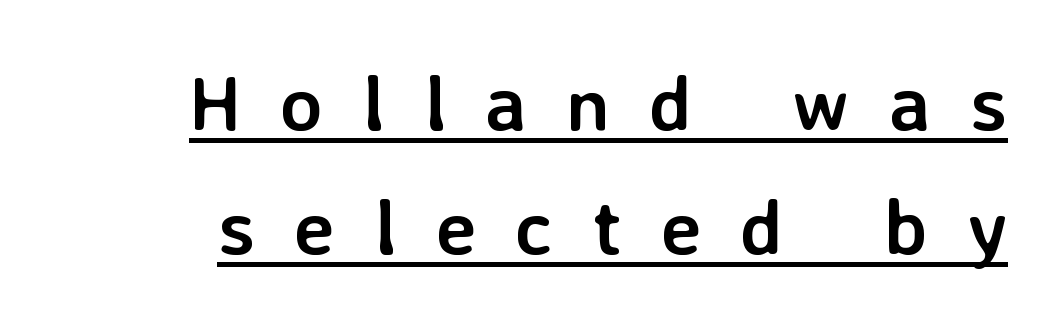
A rule runs beneath these lines of type. Do the characters align in a grid? No, the font is proportional. A typesetter would mark this as roman, not italic. I'd describe the lettering as bold — thick and assertive. These lines are composed in type without serifs. Regular leading.
